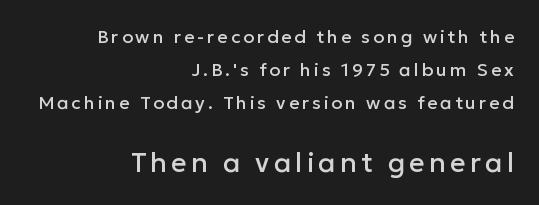
Each line ends at the same right margin while the left side varies. Every character sits straight up, as roman type does. Type size steps up from the first block to the second. The baseline area is clear.
